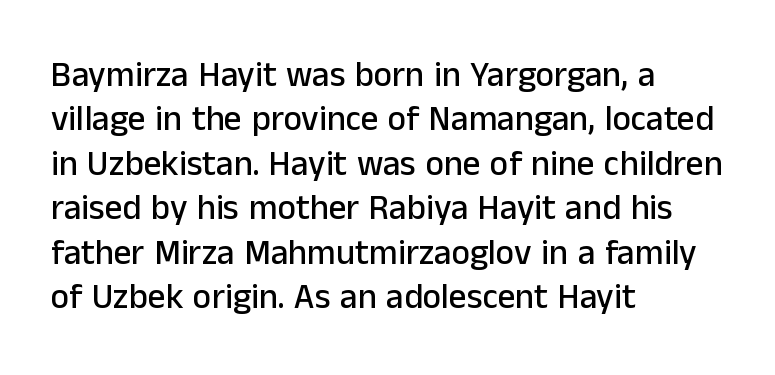
Q: Is the text italic (slanted)? A: No, it is upright.
Q: Is the typeface a serif or a sans-serif typeface? A: Sans-serif.
Q: Is the text underlined? A: No.
Q: How is the paragraph aligned? A: Left-aligned.
Q: Is the spacing between letters normal or unusually wide? A: Normal.
Q: Is the spacing between lines tight, normal or loose? A: Normal.
Q: Width (condensed, normal, or wide)? A: Normal.
Q: Stroke contrast? A: Low.
Q: x-height? A: Medium.
Q: Monospaced? A: No.
